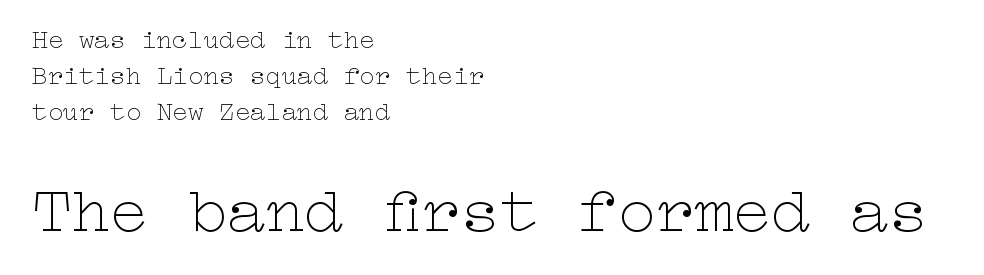
{"italic": "no", "bold": "no", "weight": "thin", "width": "wide", "stroke_contrast": "low", "x_height": "medium", "underline": "no", "align": "left", "line_spacing": "normal", "line_spacing_ratio": 1.39, "letter_spacing": "normal", "letter_spacing_em": 0.0, "larger_block": "second", "size_ratio": 2.5, "glyph_px": 65}
